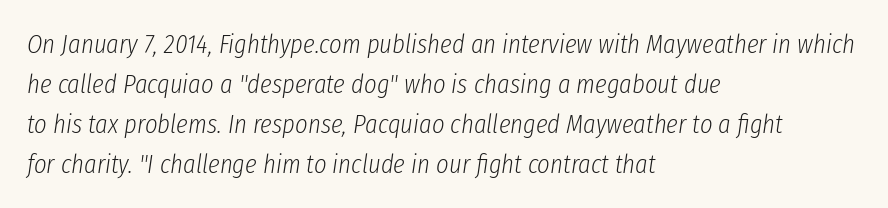
Line starts are locked; line ends wander. A quiet, ordinary-to-light weight characterises the typeface. Observe the lean: these are italic letterforms. The type is set solid horizontally, with unmodified tracking. Students, observe: this is what conventionally led text looks like.
